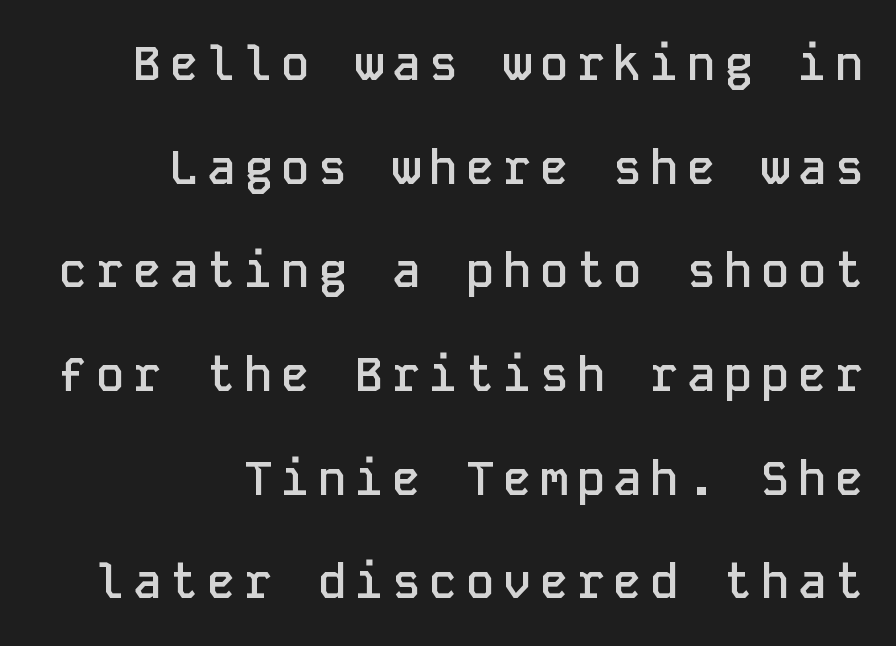
Stroke terminals: plain, sans-serif. Is the block centered? No — it sits flush against the right margin. The words here are not underlined. The line-height multiplier appears high, well above default. Caption: semibold face, moderately heavy strokes. Do the letters lean? They stand straight.
